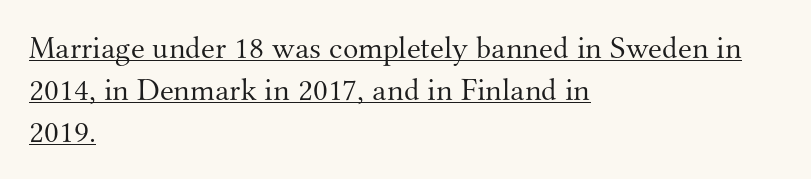
Q: Is the text bold? A: No.
Q: Is the text italic (slanted)? A: No, it is upright.
Q: Is the typeface a serif or a sans-serif typeface? A: Serif.
Q: Is the text underlined? A: Yes.
Q: How is the paragraph aligned? A: Left-aligned.
Q: Is the spacing between letters normal or unusually wide? A: Normal.
Q: Is the spacing between lines tight, normal or loose? A: Normal.
Q: Width (condensed, normal, or wide)? A: Normal.
Q: Stroke contrast? A: Medium.
Q: x-height? A: Small.
Q: Monospaced? A: No.
